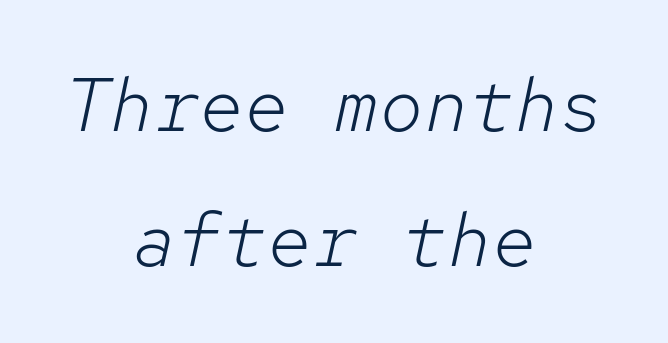
Q: Is the text bold? A: No.
Q: Is the text italic (slanted)? A: Yes, it leans right by about 12 degrees.
Q: Is the text underlined? A: No.
Q: How is the paragraph aligned? A: Centered.
Q: Is the spacing between letters normal or unusually wide? A: Normal.
Q: Width (condensed, normal, or wide)? A: Normal.
Q: Stroke contrast? A: Low.
Q: x-height? A: Medium.
Q: Monospaced? A: Yes.
